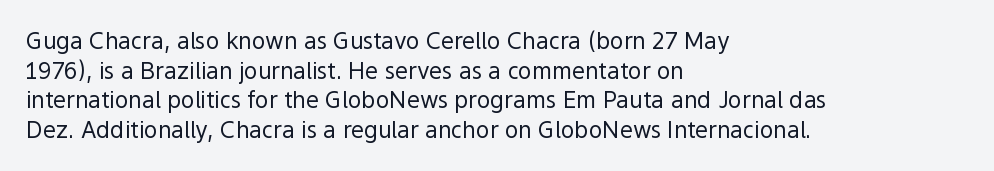
Q: Is the text bold? A: No.
Q: Is the text italic (slanted)? A: No, it is upright.
Q: Is the text underlined? A: No.
Q: How is the paragraph aligned? A: Left-aligned.
Q: Is the spacing between letters normal or unusually wide? A: Normal.
Q: Is the spacing between lines tight, normal or loose? A: Normal.
